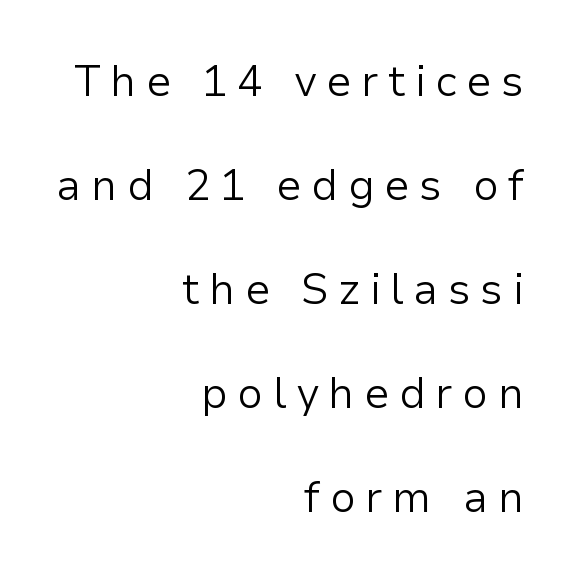
{"serif": "no", "italic": "no", "bold": "no", "weight": "light", "width": "normal", "stroke_contrast": "low", "x_height": "medium", "monospaced": "no", "underline": "no", "align": "right", "line_spacing": "loose", "line_spacing_ratio": 2.42, "letter_spacing": "wide", "letter_spacing_em": 0.22, "glyph_px": 43}
